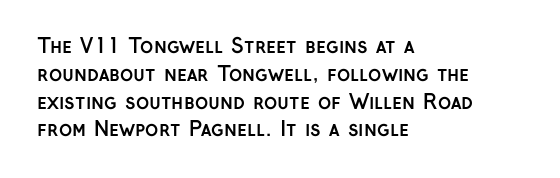
Is there any slant? The stems are plumb. Notice how thick the strokes are: this is what a full bold looks like. The vertical gap from one line to the next is medium. Leftover space on each line is placed entirely after the last word. The zone under the glyphs is completely vacant.
